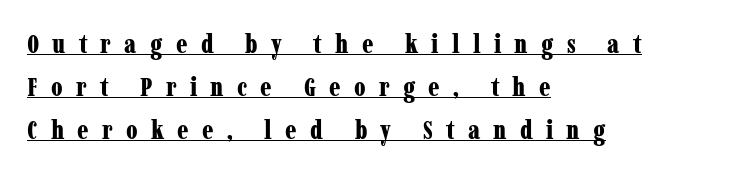
The image shows 27 px bold type, upright; set left-aligned, normal line spacing (1.59x), unusually wide letter spacing (+0.49 em), underlined.
